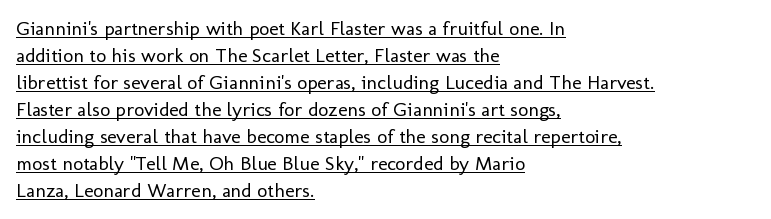
Q: Is the text bold? A: No.
Q: Is the text italic (slanted)? A: No, it is upright.
Q: Is the text underlined? A: Yes.
Q: How is the paragraph aligned? A: Left-aligned.
Q: Is the spacing between letters normal or unusually wide? A: Normal.
Q: Is the spacing between lines tight, normal or loose? A: Normal.
